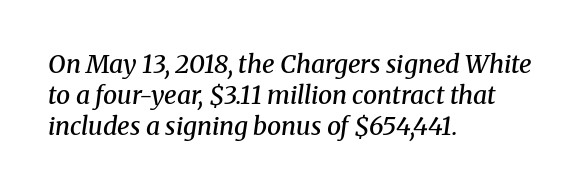
{"italic": "yes", "lean": "right", "slant_degrees": 8, "bold": "semi", "underline": "no", "align": "left", "line_spacing": "normal", "line_spacing_ratio": 1.25, "letter_spacing": "normal", "letter_spacing_em": 0.0, "glyph_px": 25}
